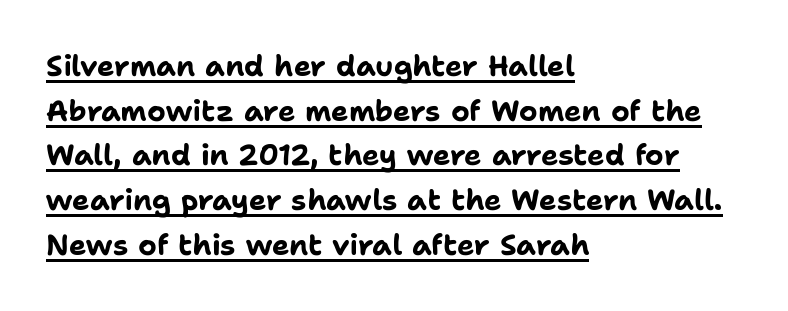
The image shows 29 px bold sans-serif type, upright; set left-aligned, normal line spacing (1.54x), normal letter spacing, underlined; low stroke contrast and a medium x-height.
